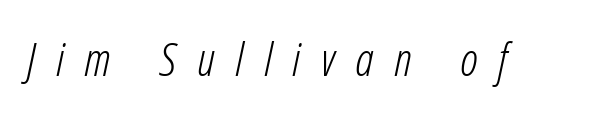
Q: Is the text bold? A: No.
Q: Is the text italic (slanted)? A: Yes, it leans right by about 12 degrees.
Q: Is the text underlined? A: No.
Q: Is the spacing between letters normal or unusually wide? A: Unusually wide.
Q: Width (condensed, normal, or wide)? A: Condensed.
Q: Stroke contrast? A: Low.
Q: x-height? A: Medium.
Q: Monospaced? A: No.
